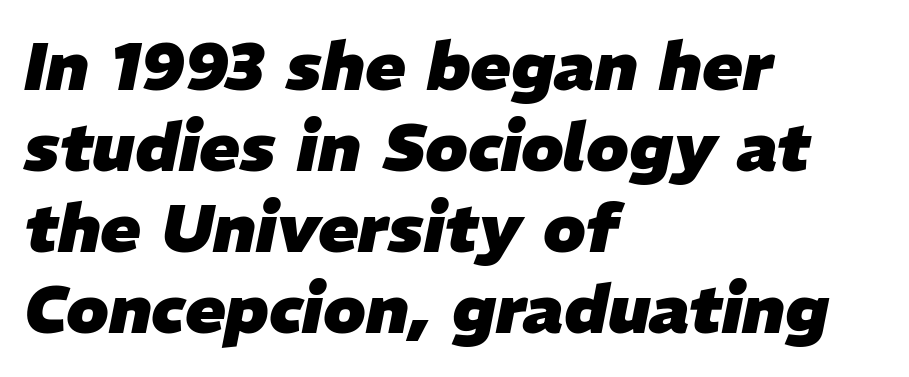
Check the space under the baseline: it is left empty. The passage is arranged the way most books set body copy — flush left. Proportional: the letters do not fall into vertical columns. When letters slant like this, we call the style italic. Students, note that the glyphs here touch the page at normal intervals.
